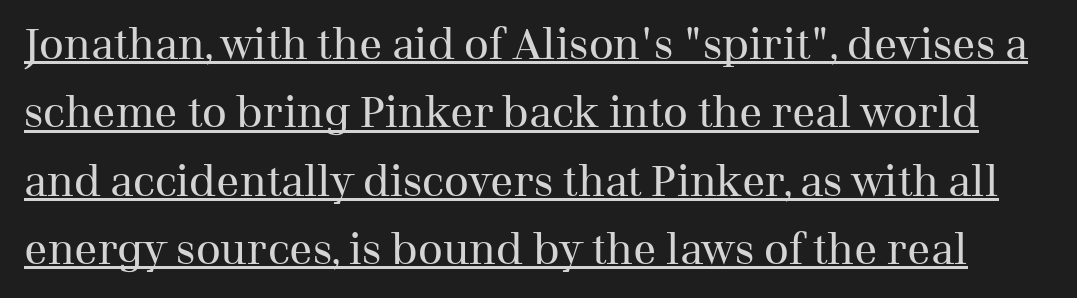
The image shows 43 px regular-weight serif type, upright; set normal line spacing (1.59x), normal letter spacing, underlined; medium stroke contrast and a medium x-height.
